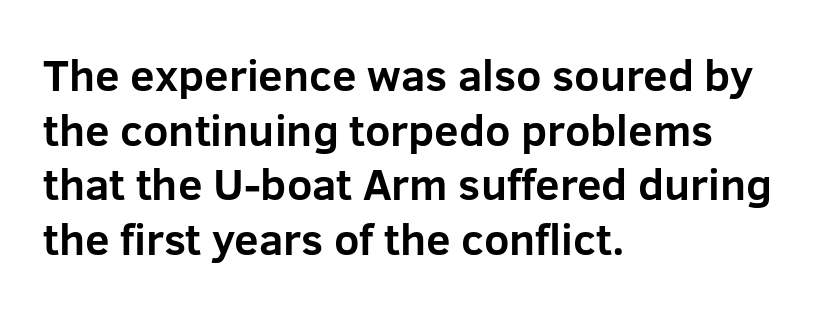
The image shows 44 px bold sans-serif type, upright; set left-aligned, line spacing 1.24x, normal letter spacing, not underlined; low stroke contrast and a medium x-height.
